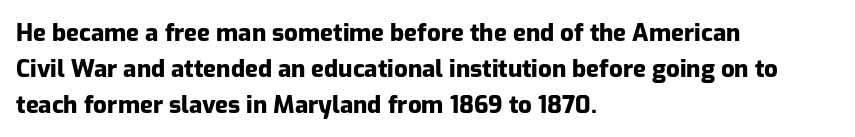
{"italic": "no", "bold": "yes", "underline": "no", "align": "left", "line_spacing": "normal", "line_spacing_ratio": 1.49, "letter_spacing": "normal", "letter_spacing_em": 0.0, "glyph_px": 24}
